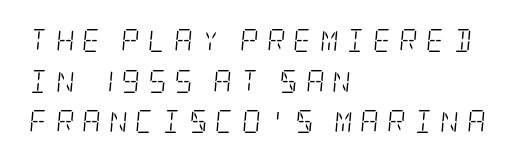
The passage shown has open, widely tracked lettering throughout. The zone under the glyphs is completely vacant. These lines are set flush left with a ragged right edge. Caption: face not bold, strokes unweighted.
